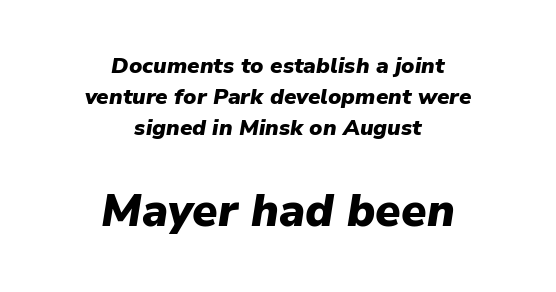
Q: Is the text bold? A: Yes.
Q: Is the text italic (slanted)? A: Yes, it leans right by about 9 degrees.
Q: Is the text underlined? A: No.
Q: How is the paragraph aligned? A: Centered.
Q: Is the spacing between letters normal or unusually wide? A: Normal.
Q: Is the spacing between lines tight, normal or loose? A: Normal.
Q: Which block of text is set in a larger size, the first (top) or the second (bottom)? A: The second (bottom) one.
Q: Width (condensed, normal, or wide)? A: Normal.
Q: Stroke contrast? A: Low.
Q: x-height? A: Medium.
Q: Monospaced? A: No.
